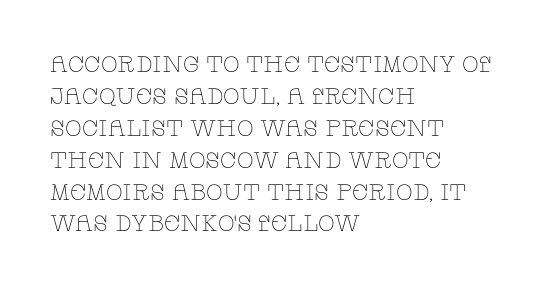
The image shows 22 px text type, upright; set left-aligned, normal line spacing (1.45x), normal letter spacing, not underlined.
